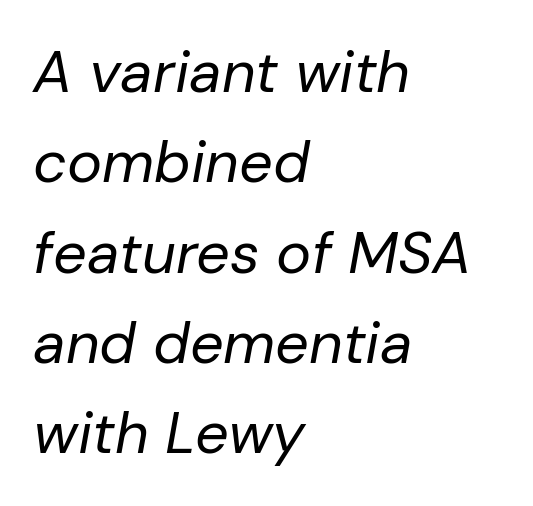
{"italic": "yes", "lean": "right", "slant_degrees": 10, "bold": "no", "weight": "regular", "width": "normal", "stroke_contrast": "low", "x_height": "medium", "monospaced": "no", "underline": "no", "align": "left", "line_spacing": "normal", "line_spacing_ratio": 1.53, "letter_spacing": "normal", "letter_spacing_em": 0.0, "glyph_px": 59}
